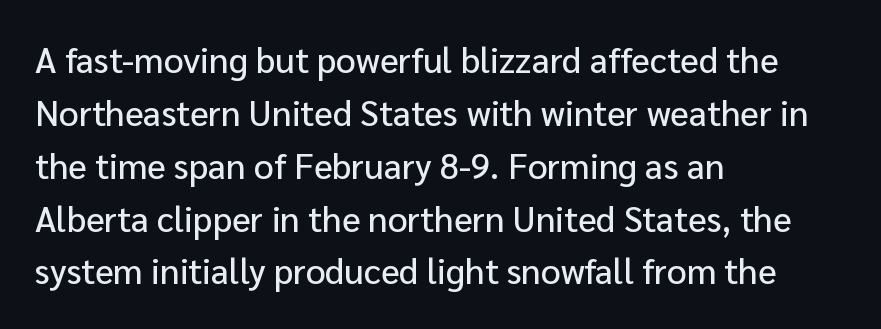
Q: Is the text italic (slanted)? A: No, it is upright.
Q: Is the typeface a serif or a sans-serif typeface? A: Sans-serif.
Q: Is the text underlined? A: No.
Q: How is the paragraph aligned? A: Left-aligned.
Q: Is the spacing between letters normal or unusually wide? A: Normal.
Q: Is the spacing between lines tight, normal or loose? A: Normal.
Q: Width (condensed, normal, or wide)? A: Normal.
Q: Stroke contrast? A: Low.
Q: x-height? A: Medium.
Q: Monospaced? A: No.
